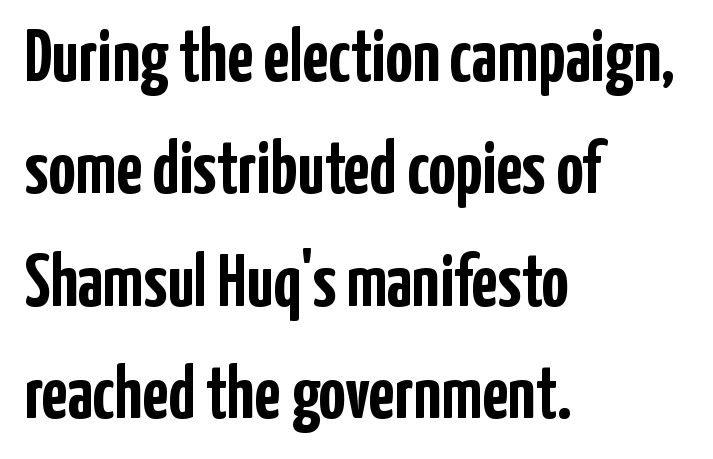
Q: Is the text bold? A: Yes.
Q: Is the text italic (slanted)? A: No, it is upright.
Q: Is the typeface a serif or a sans-serif typeface? A: Sans-serif.
Q: Is the text underlined? A: No.
Q: How is the paragraph aligned? A: Left-aligned.
Q: Is the spacing between letters normal or unusually wide? A: Normal.
Q: Is the spacing between lines tight, normal or loose? A: Normal.
Q: Width (condensed, normal, or wide)? A: Condensed.
Q: Stroke contrast? A: Low.
Q: x-height? A: Medium.
Q: Monospaced? A: No.
